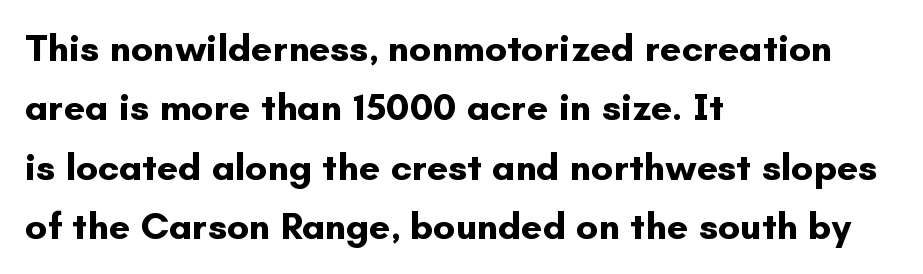
Q: Is the text bold? A: Yes.
Q: Is the text italic (slanted)? A: No, it is upright.
Q: Is the typeface a serif or a sans-serif typeface? A: Sans-serif.
Q: Is the text underlined? A: No.
Q: How is the paragraph aligned? A: Left-aligned.
Q: Is the spacing between letters normal or unusually wide? A: Normal.
Q: Is the spacing between lines tight, normal or loose? A: Normal.
Q: Width (condensed, normal, or wide)? A: Normal.
Q: Stroke contrast? A: Low.
Q: x-height? A: Small.
Q: Monospaced? A: No.
